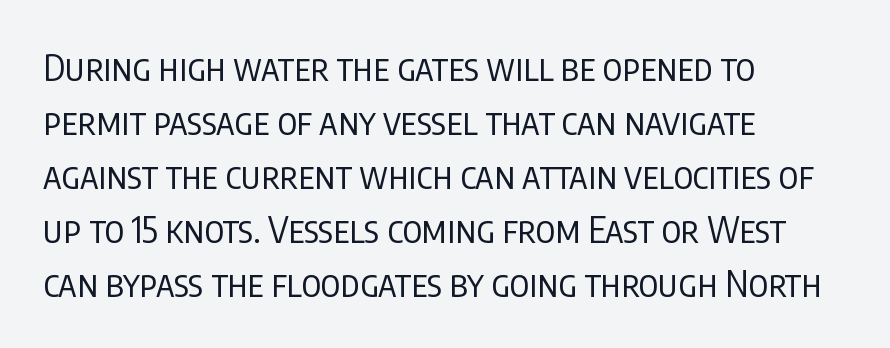
{"serif": "no", "italic": "no", "bold": "no", "weight": "regular", "width": "condensed", "stroke_contrast": "low", "x_height": "large", "monospaced": "no", "underline": "no", "align": "left", "line_spacing": "normal", "line_spacing_ratio": 1.5, "letter_spacing": "normal", "letter_spacing_em": 0.0, "glyph_px": 36}
